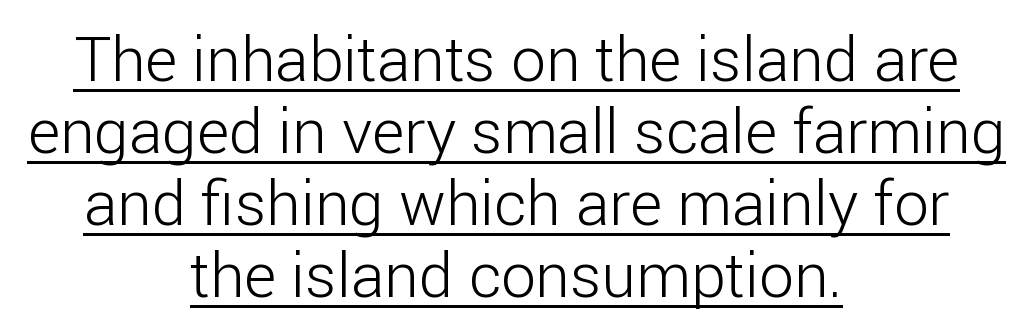
The image shows 62 px light sans-serif type, upright; set centered, line spacing 1.16x, normal letter spacing, underlined; low stroke contrast and a medium x-height.
